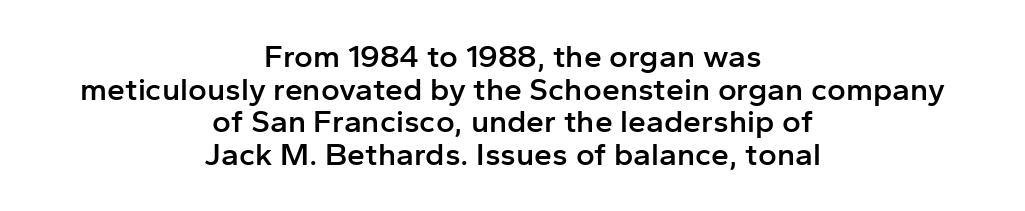
Q: Is the text bold? A: Semi-bold.
Q: Is the text italic (slanted)? A: No, it is upright.
Q: Is the typeface a serif or a sans-serif typeface? A: Sans-serif.
Q: Is the text underlined? A: No.
Q: How is the paragraph aligned? A: Centered.
Q: Is the spacing between letters normal or unusually wide? A: Normal.
Q: Is the spacing between lines tight, normal or loose? A: Tight.
Q: Width (condensed, normal, or wide)? A: Normal.
Q: Stroke contrast? A: Low.
Q: x-height? A: Medium.
Q: Monospaced? A: No.
